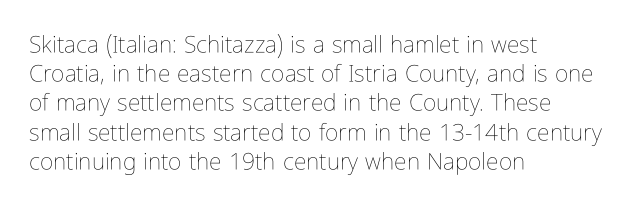
The image shows 23 px text type, upright; set left-aligned, normal line spacing (1.27x), normal letter spacing, not underlined.
